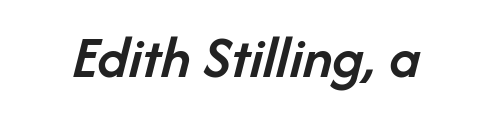
{"italic": "yes", "lean": "right", "slant_degrees": 14, "bold": "semi", "weight": "semibold", "width": "normal", "stroke_contrast": "low", "x_height": "medium", "monospaced": "no", "underline": "no", "letter_spacing": "normal", "letter_spacing_em": 0.0, "glyph_px": 61}
